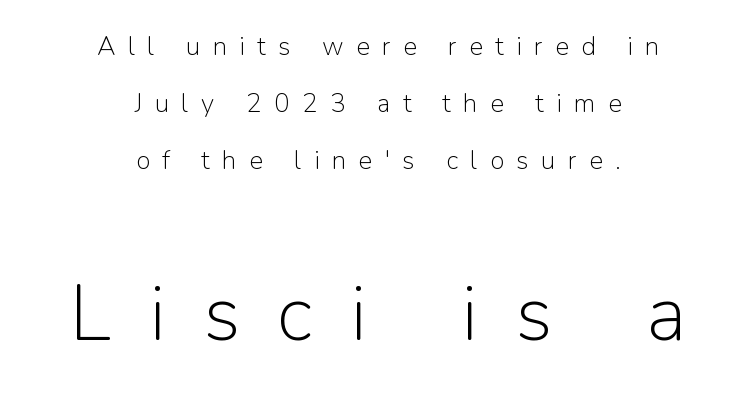
{"serif": "no", "italic": "no", "bold": "no", "weight": "light", "width": "normal", "stroke_contrast": "low", "x_height": "medium", "monospaced": "no", "underline": "no", "align": "center", "line_spacing": "loose", "line_spacing_ratio": 2.19, "letter_spacing": "wide", "letter_spacing_em": 0.48, "larger_block": "second", "size_ratio": 3.0, "glyph_px": 78}
